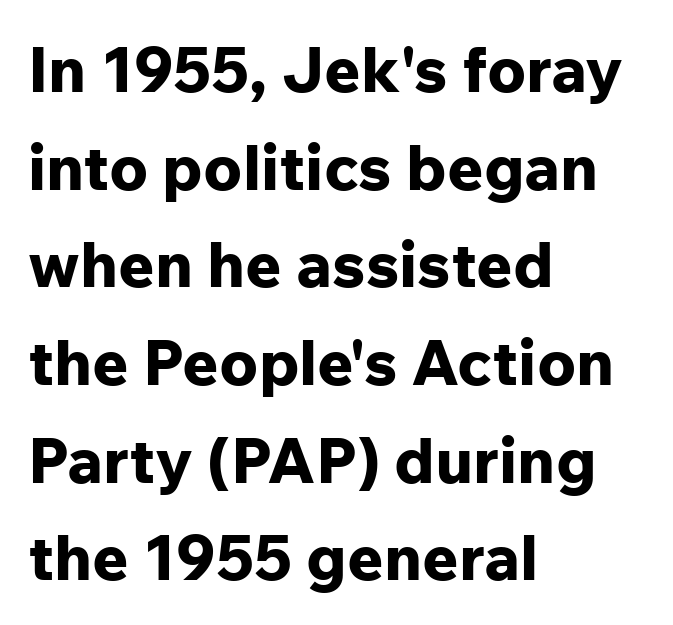
Q: Is the text bold? A: Yes.
Q: Is the text italic (slanted)? A: No, it is upright.
Q: Is the typeface a serif or a sans-serif typeface? A: Sans-serif.
Q: Is the text underlined? A: No.
Q: How is the paragraph aligned? A: Left-aligned.
Q: Is the spacing between letters normal or unusually wide? A: Normal.
Q: Is the spacing between lines tight, normal or loose? A: Normal.
Q: Width (condensed, normal, or wide)? A: Normal.
Q: Stroke contrast? A: Low.
Q: x-height? A: Medium.
Q: Monospaced? A: No.
